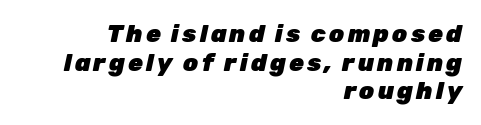
The image shows 24 px bold type, italic (leaning right); set right-aligned, line spacing 1.19x, not underlined.
